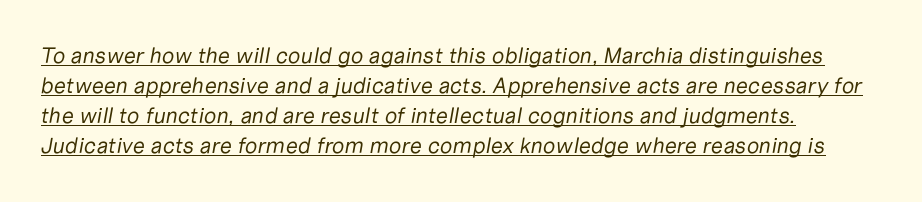
Q: Is the text bold? A: No.
Q: Is the text italic (slanted)? A: Yes, it leans right by about 10 degrees.
Q: Is the text underlined? A: Yes.
Q: How is the paragraph aligned? A: Left-aligned.
Q: Is the spacing between letters normal or unusually wide? A: Normal.
Q: Is the spacing between lines tight, normal or loose? A: Normal.
